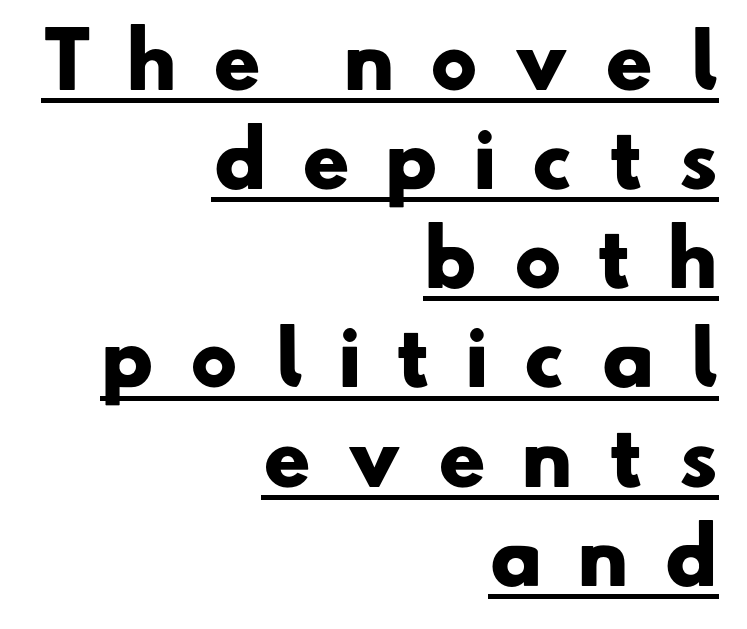
{"serif": "no", "bold": "yes", "weight": "heavy", "width": "wide", "stroke_contrast": "low", "x_height": "small", "monospaced": "no", "underline": "yes", "align": "right", "line_spacing": "normal", "line_spacing_ratio": 1.34, "letter_spacing": "wide", "letter_spacing_em": 0.46, "glyph_px": 74}
